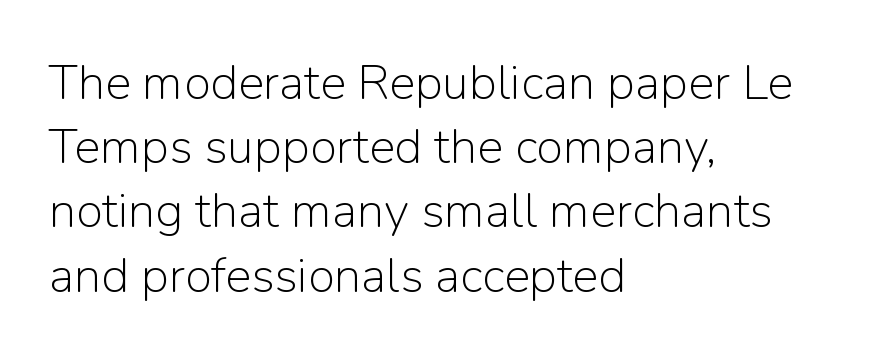
{"serif": "no", "italic": "no", "bold": "no", "weight": "light", "width": "normal", "stroke_contrast": "low", "x_height": "medium", "monospaced": "no", "underline": "no", "align": "left", "line_spacing": "normal", "line_spacing_ratio": 1.31, "letter_spacing": "normal", "letter_spacing_em": 0.0, "glyph_px": 49}
